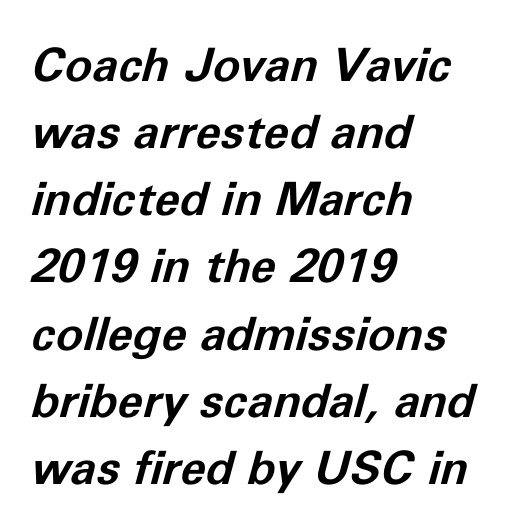
The image shows 46 px bold type, italic (leaning right); set left-aligned, normal line spacing (1.46x), normal letter spacing, not underlined; low stroke contrast and a medium x-height.
